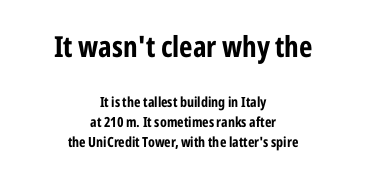
Q: Is the text bold? A: Yes.
Q: Is the text italic (slanted)? A: No, it is upright.
Q: Is the typeface a serif or a sans-serif typeface? A: Sans-serif.
Q: Is the text underlined? A: No.
Q: How is the paragraph aligned? A: Centered.
Q: Is the spacing between letters normal or unusually wide? A: Normal.
Q: Is the spacing between lines tight, normal or loose? A: Normal.
Q: Which block of text is set in a larger size, the first (top) or the second (bottom)? A: The first (top) one.
Q: Width (condensed, normal, or wide)? A: Condensed.
Q: Stroke contrast? A: Low.
Q: x-height? A: Medium.
Q: Monospaced? A: No.
